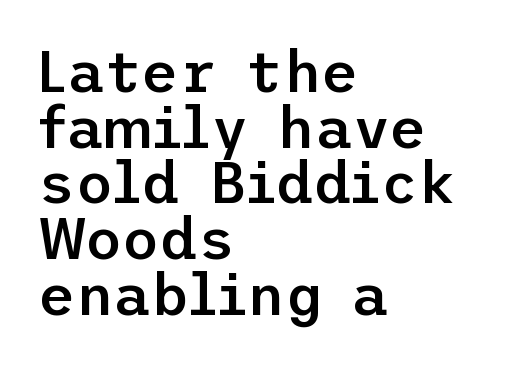
Font category for this specimen: sans-serif. Is the block centered? No — it sits flush against the left margin. Honestly, the letter spacing is just normal — you wouldn't notice it. Each glyph is drawn with semibold strokes, heavier than normal yet not fully bold.
